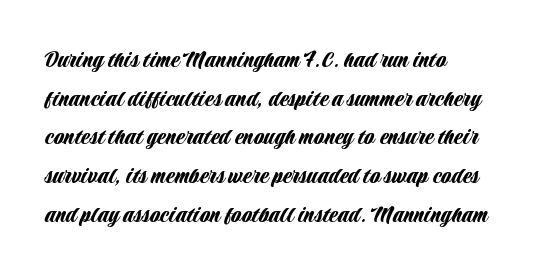
Q: Is the text italic (slanted)? A: Yes.
Q: Is the text underlined? A: No.
Q: How is the paragraph aligned? A: Left-aligned.
Q: Is the spacing between letters normal or unusually wide? A: Normal.
Q: Is the spacing between lines tight, normal or loose? A: Normal.
